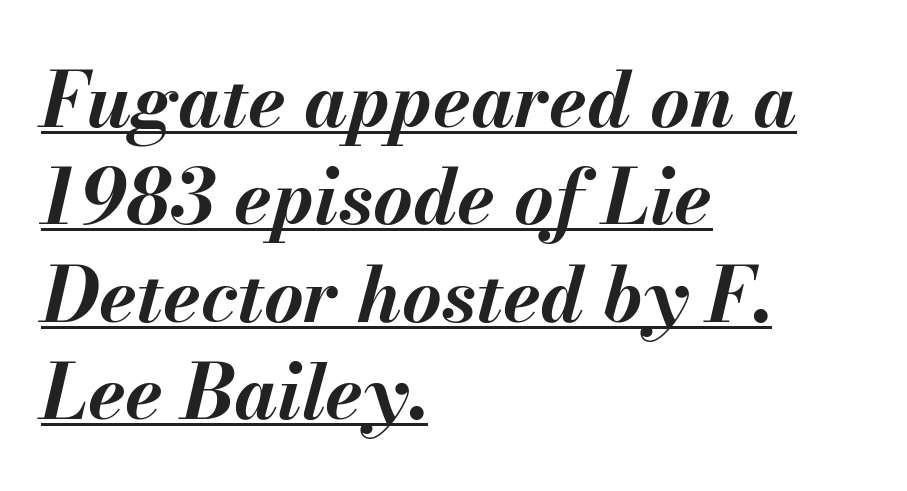
This is heavy type, rendered in bold. Teacher's note: observe the even left margin — that is flush-left alignment. The rendering uses natural spacing where letterforms have individual widths. Characters are canted at an angle relative to the baseline's perpendicular. Normally led — the rows are evenly, conventionally spaced. Default kerning and tracking; the words read as compact shapes.
